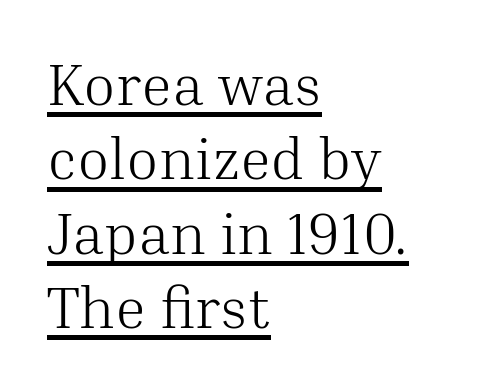
Q: Is the text bold? A: No.
Q: Is the text italic (slanted)? A: No, it is upright.
Q: Is the typeface a serif or a sans-serif typeface? A: Serif.
Q: Is the text underlined? A: Yes.
Q: How is the paragraph aligned? A: Left-aligned.
Q: Is the spacing between letters normal or unusually wide? A: Normal.
Q: Is the spacing between lines tight, normal or loose? A: Normal.
Q: Width (condensed, normal, or wide)? A: Normal.
Q: Stroke contrast? A: Medium.
Q: x-height? A: Medium.
Q: Monospaced? A: No.
